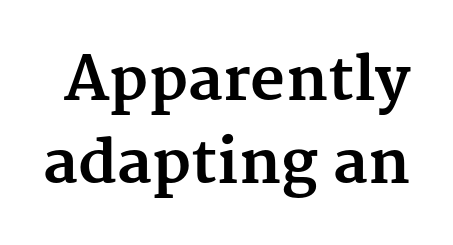
The image shows 60 px bold serif type, upright; set normal line spacing (1.38x), normal letter spacing, not underlined; medium stroke contrast and a medium x-height.
